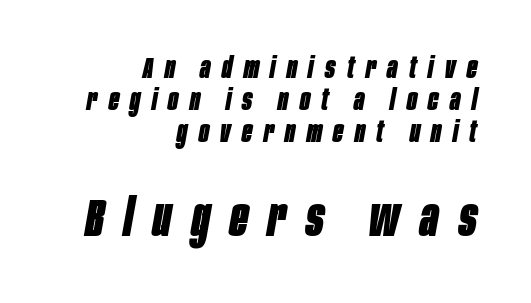
Tracking here is generous; glyphs stand well apart from one another. The sample has been set heavy, in full bold. A flush-right, rag-left setting is used for this passage. What's the leading like? Squeezed, with rows nearly overlapping.
